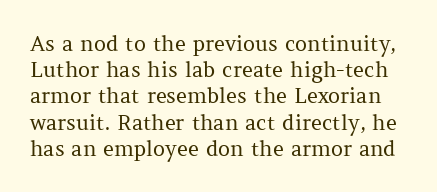
The image shows 21 px text type, upright; set normal line spacing (1.25x), normal letter spacing, not underlined.
